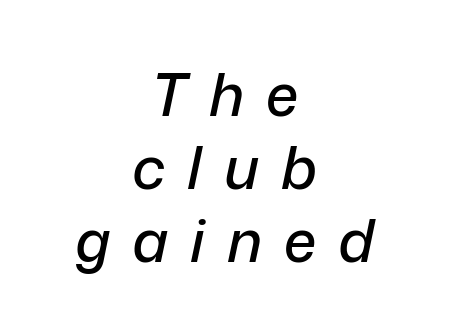
The image shows 59 px text type, italic (leaning right); set centered, line spacing 1.24x, unusually wide letter spacing (+0.37 em), not underlined; low stroke contrast and a medium x-height.
